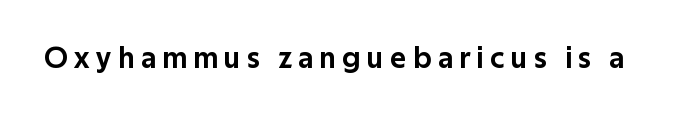
Lines of text with bare space underneath. The face used here is rendered with a markedly widened letterfit. Think of a printed novel: that variable character pitch is what you see here. A sans-serif font was chosen for this passage.
